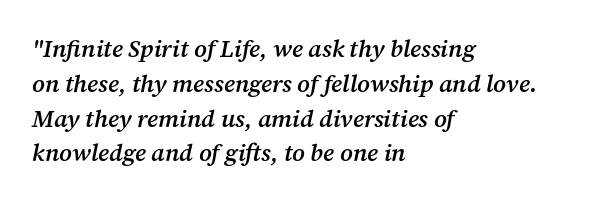
The image shows 24 px text type, italic (leaning right); set left-aligned, normal line spacing (1.45x), normal letter spacing, not underlined.
